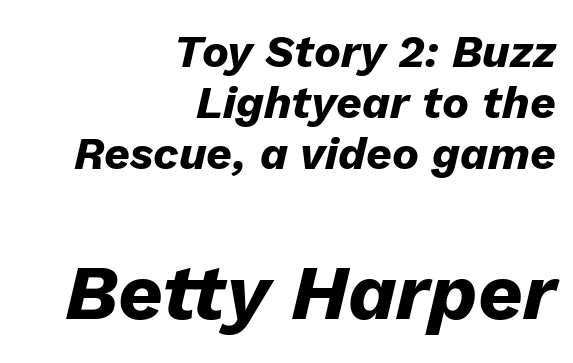
{"italic": "yes", "lean": "right", "slant_degrees": 13, "bold": "yes", "weight": "heavy", "width": "normal", "stroke_contrast": "low", "x_height": "medium", "monospaced": "no", "underline": "no", "align": "right", "line_spacing": "tight", "line_spacing_ratio": 1.13, "letter_spacing": "normal", "letter_spacing_em": 0.0, "larger_block": "second", "size_ratio": 1.73, "glyph_px": 78}
